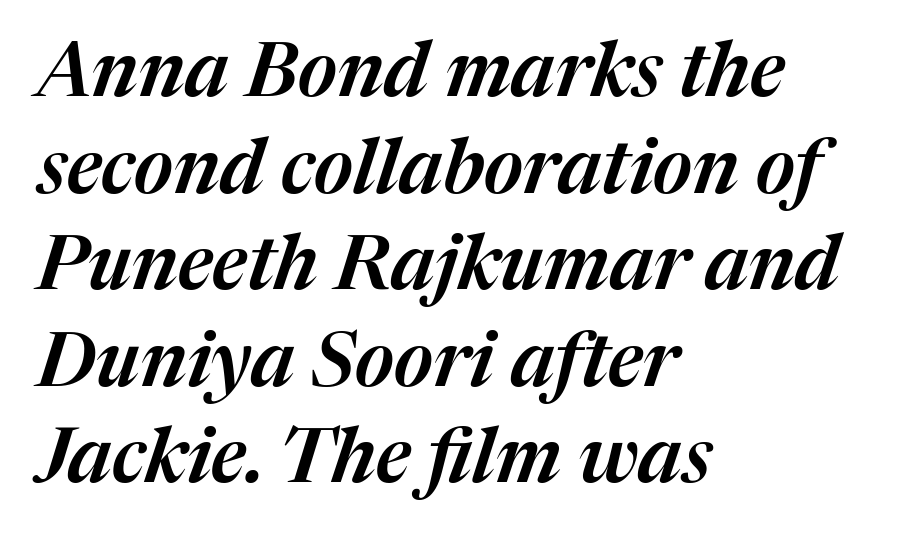
The image shows 76 px text type, italic (leaning right); set left-aligned, normal line spacing (1.27x), normal letter spacing, not underlined; medium stroke contrast and a medium x-height.
